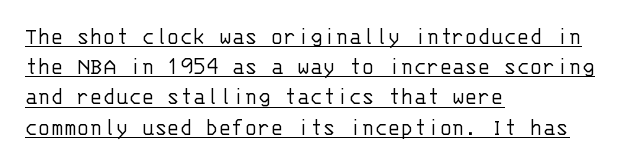
Q: Is the text bold? A: No.
Q: Is the text italic (slanted)? A: No, it is upright.
Q: Is the text underlined? A: Yes.
Q: How is the paragraph aligned? A: Left-aligned.
Q: Is the spacing between letters normal or unusually wide? A: Normal.
Q: Is the spacing between lines tight, normal or loose? A: Normal.
